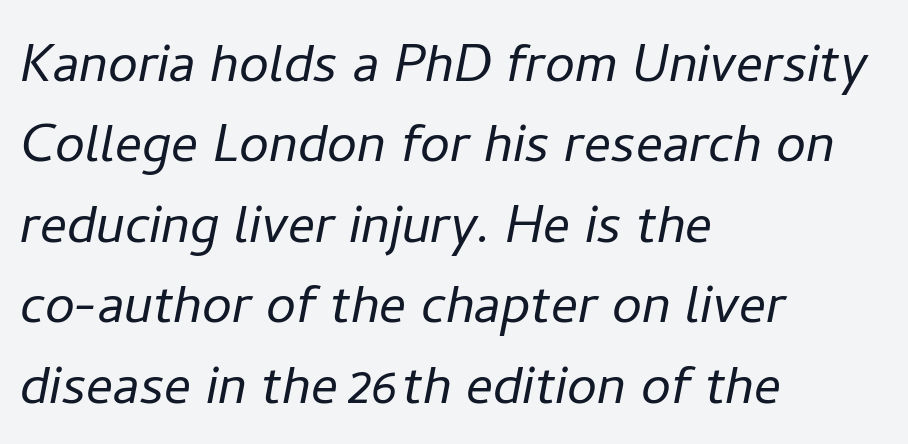
Q: Is the text bold? A: No.
Q: Is the text italic (slanted)? A: Yes, it leans right by about 11 degrees.
Q: Is the text underlined? A: No.
Q: How is the paragraph aligned? A: Left-aligned.
Q: Is the spacing between letters normal or unusually wide? A: Normal.
Q: Width (condensed, normal, or wide)? A: Normal.
Q: Stroke contrast? A: Low.
Q: x-height? A: Medium.
Q: Monospaced? A: No.
